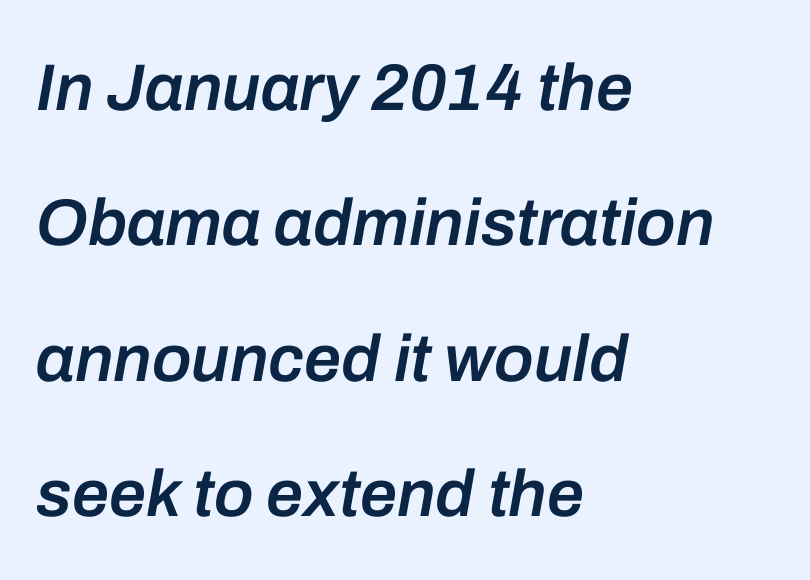
The image shows 66 px semibold type, italic (leaning right); set left-aligned, loose line spacing (2.05x), normal letter spacing, not underlined; low stroke contrast and a medium x-height.
